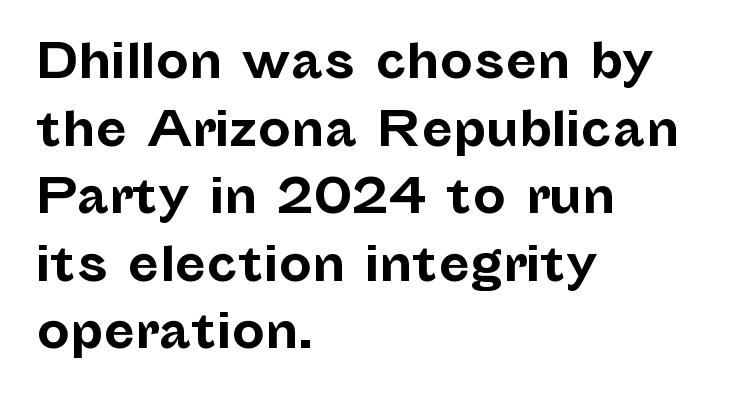
How would I describe the line gaps? Plain and ordinary. Casual observation: everything's shoved over to the left. On the weight axis this lands at bold, roughly 700. The rendering uses natural spacing where letterforms have individual widths. Spacing between characters is what you'd get straight out of the box. The letters carry no serifs — their stems end cleanly without finishing strokes.
